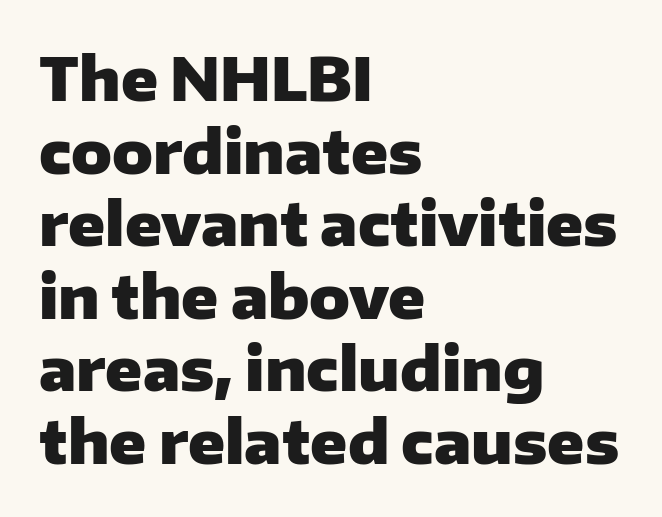
The text block is weighted toward the left margin, trailing off unevenly rightward. Ascenders rise straight up at ninety degrees. Weight check: bold — yes, fully. Has an underline been added? It has not.
